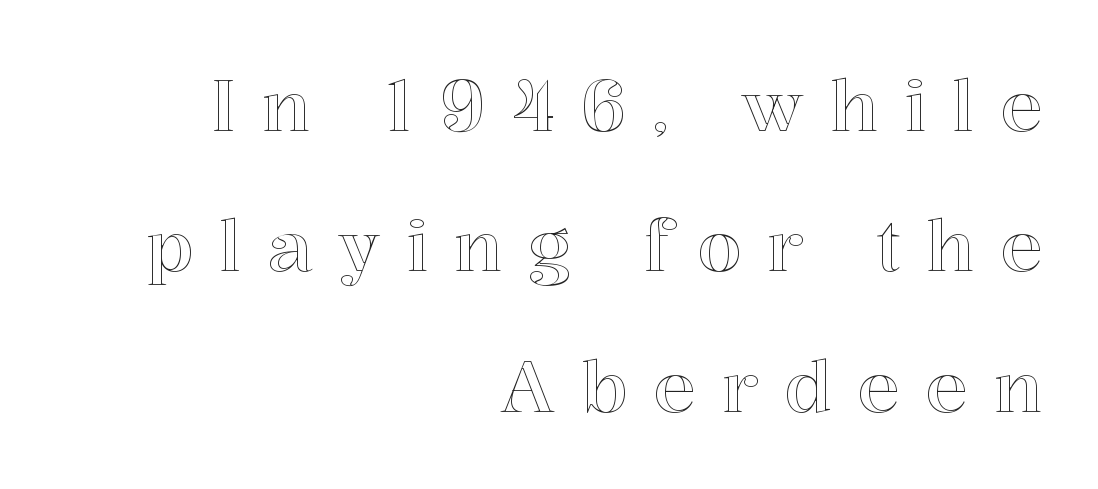
{"italic": "no", "width": "normal", "x_height": "medium", "monospaced": "no", "underline": "no", "align": "right", "line_spacing": "loose", "line_spacing_ratio": 1.95, "letter_spacing": "wide", "letter_spacing_em": 0.35, "glyph_px": 72}
